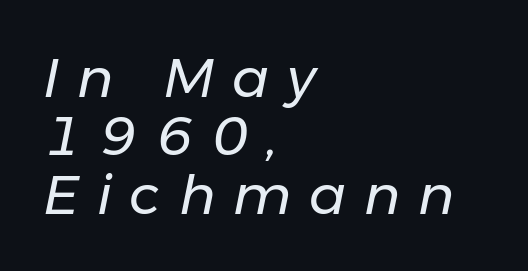
The image shows 55 px regular-weight type, italic (leaning right); set left-aligned, tight line spacing (1.06x), unusually wide letter spacing (+0.32 em), not underlined; low stroke contrast and a medium x-height.
